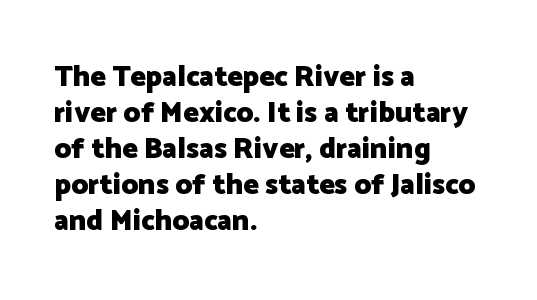
This is heavy type, rendered in bold. Observe the absence of serifs on each vertical stroke in this sample. The area under the type is left untouched. The letters stand straight up with perfectly vertical stems.
